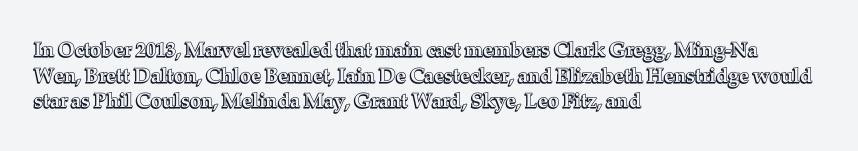
{"italic": "no", "underline": "no", "align": "left", "line_spacing": "normal", "line_spacing_ratio": 1.28, "letter_spacing": "normal", "letter_spacing_em": 0.0, "glyph_px": 20}
